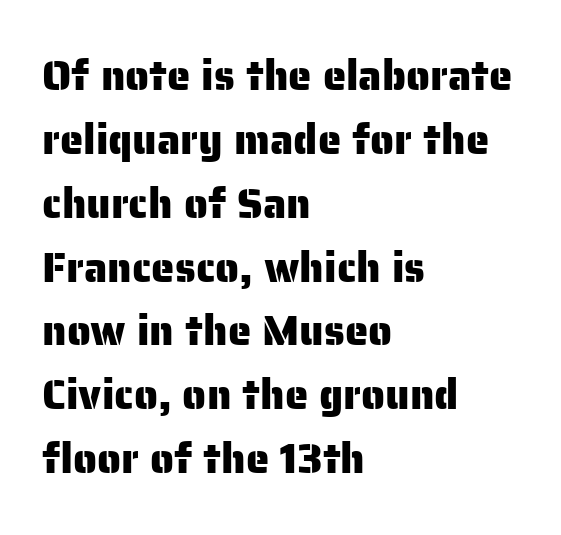
{"serif": "no", "italic": "no", "width": "normal", "stroke_contrast": "low", "x_height": "medium", "monospaced": "no", "underline": "no", "align": "left", "line_spacing": "normal", "line_spacing_ratio": 1.52, "letter_spacing": "normal", "letter_spacing_em": 0.0, "glyph_px": 42}
